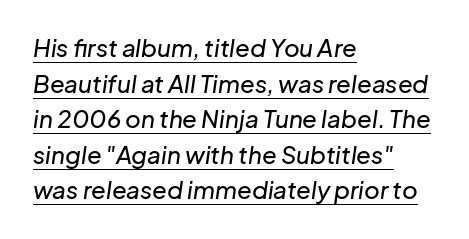
{"italic": "yes", "lean": "right", "slant_degrees": 8, "underline": "yes", "align": "left", "line_spacing": "normal", "line_spacing_ratio": 1.48, "letter_spacing": "normal", "letter_spacing_em": 0.0, "glyph_px": 24}
